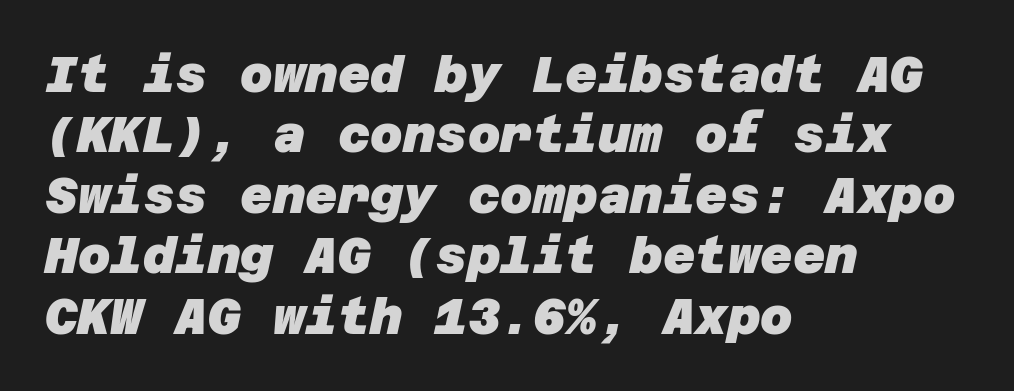
Pretty heavy lettering here — definitely bold. Where is the straight margin? On the left. Just letters on the line, the space beneath them empty. These lines keep a tight, regular rhythm from letter to letter. The characters display no serif detailing; their extremities are plain.
